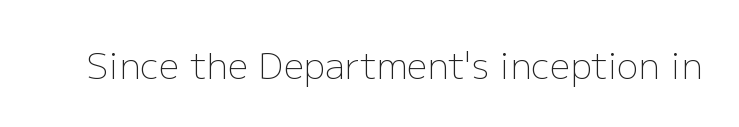
Each letter's strokes conclude bluntly, with no projecting serifs. Does the lettering tilt? It doesn't — this is upright. These lines are rendered in a variable-pitch font. The space directly below the letters is spotless.
